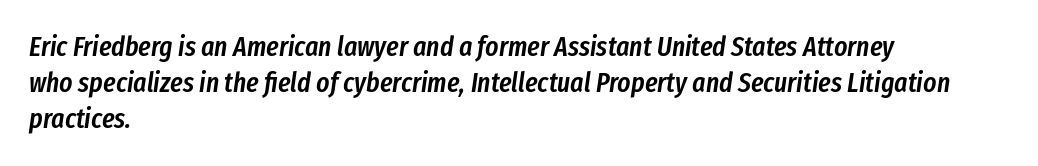
The image shows 28 px semibold, condensed type, italic (leaning right); set left-aligned, normal line spacing (1.29x), normal letter spacing, not underlined; low stroke contrast and a medium x-height.
